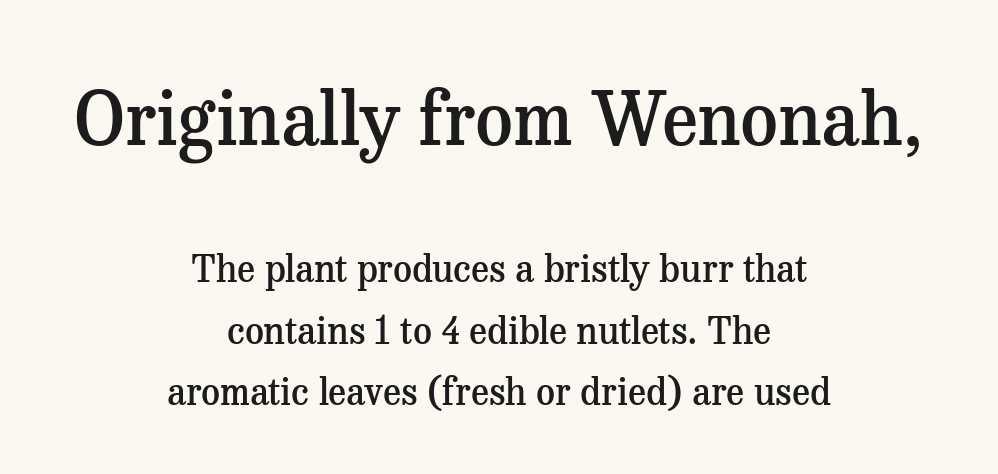
Nobody drew a line under any word here. You could not count columns in this text — the font is proportionally spaced. Each glyph is drawn with semibold strokes, heavier than normal yet not fully bold. Students, note that the glyphs here touch the page at normal intervals. The rendering shows small feet on the letterforms — a serif design. Caption: multi-line text, centered on the measure.
